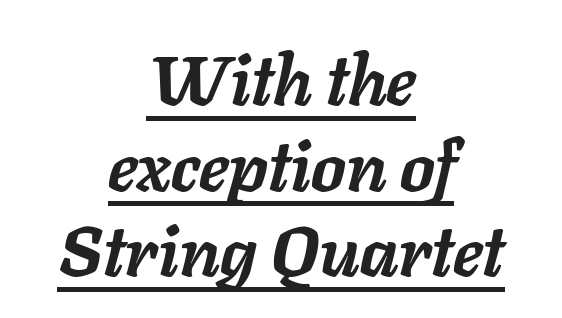
The image shows 69 px semibold type, italic (leaning right); set centered, line spacing 1.24x, normal letter spacing, underlined; low stroke contrast and a medium x-height.
